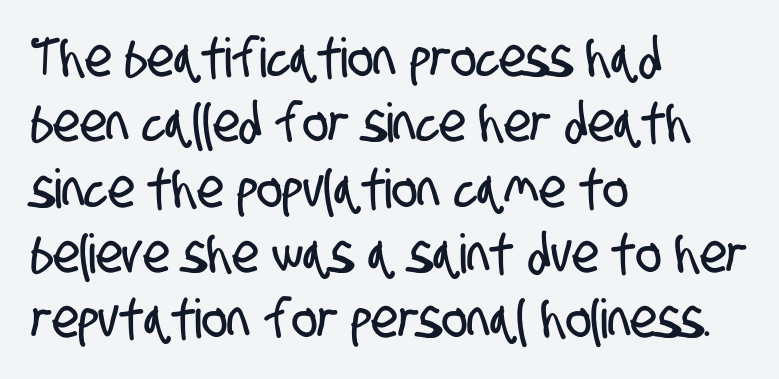
Students, note that the glyphs here touch the page at normal intervals. Each letter keeps its own natural width here, so spacing adapts to shape. The passage is arranged the way most books set body copy — flush left. Just letters on the line, the space beneath them empty. Grotesque or geometric, the face here clearly has no serifs.
